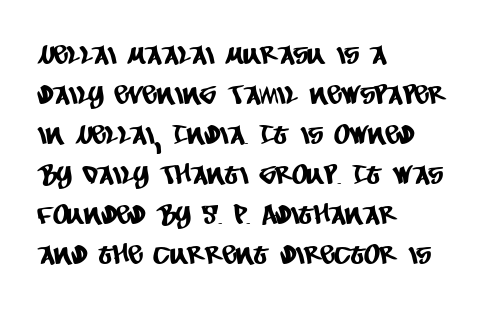
{"underline": "no", "align": "left", "line_spacing": "normal", "line_spacing_ratio": 1.48, "letter_spacing": "normal", "letter_spacing_em": 0.0, "glyph_px": 27}
